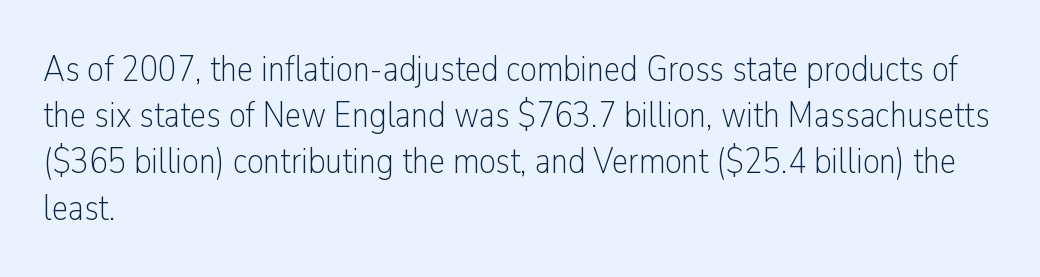
{"serif": "no", "italic": "no", "bold": "no", "weight": "light", "width": "condensed", "stroke_contrast": "low", "x_height": "medium", "monospaced": "no", "underline": "no", "align": "left", "line_spacing": "normal", "line_spacing_ratio": 1.25, "letter_spacing": "normal", "letter_spacing_em": 0.0, "glyph_px": 37}
